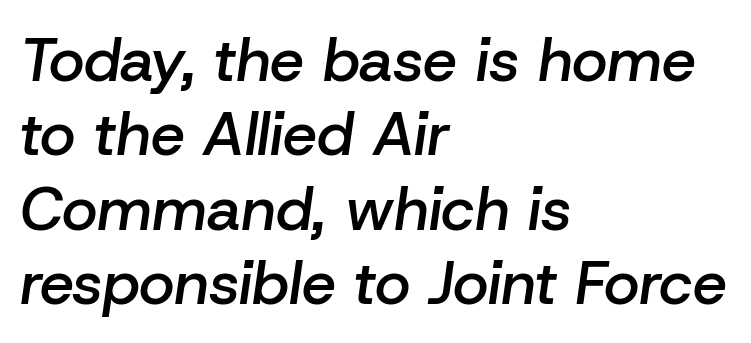
A clean baseline with only descenders dipping below it. Character widths vary here, with narrow letters taking less room than wide ones. Characters follow at the spacing the type designer built in. The rendering anchors every line to the left-hand side. Caption: semibold face, moderately heavy strokes. Quick note: italic.
